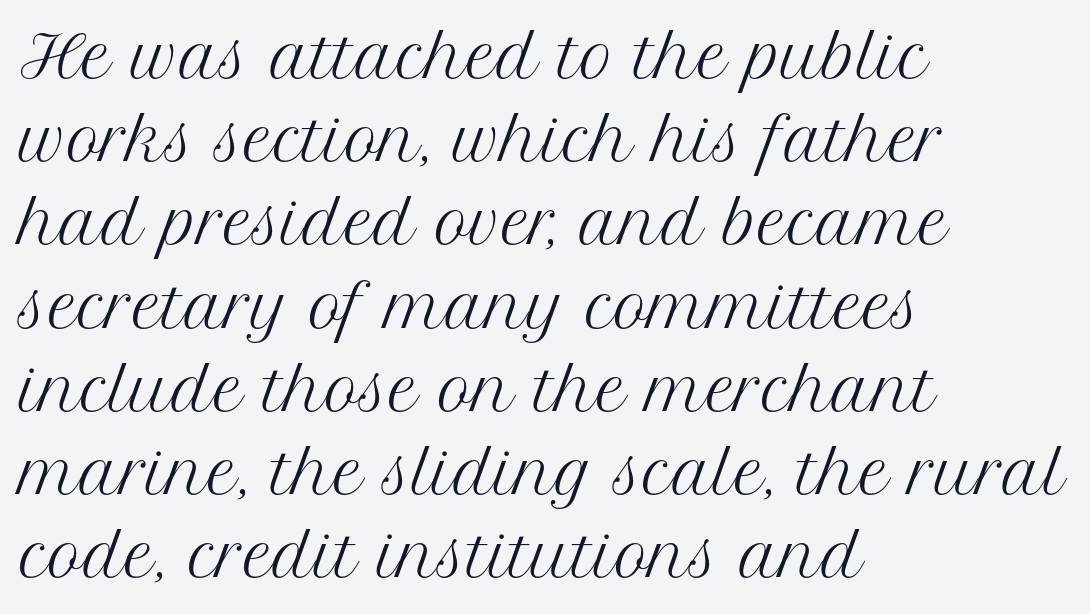
{"serif": "yes", "bold": "no", "weight": "regular", "width": "normal", "stroke_contrast": "medium", "x_height": "medium", "monospaced": "no", "underline": "no", "align": "left", "line_spacing": "normal", "line_spacing_ratio": 1.46, "letter_spacing": "normal", "letter_spacing_em": 0.0, "glyph_px": 57}
